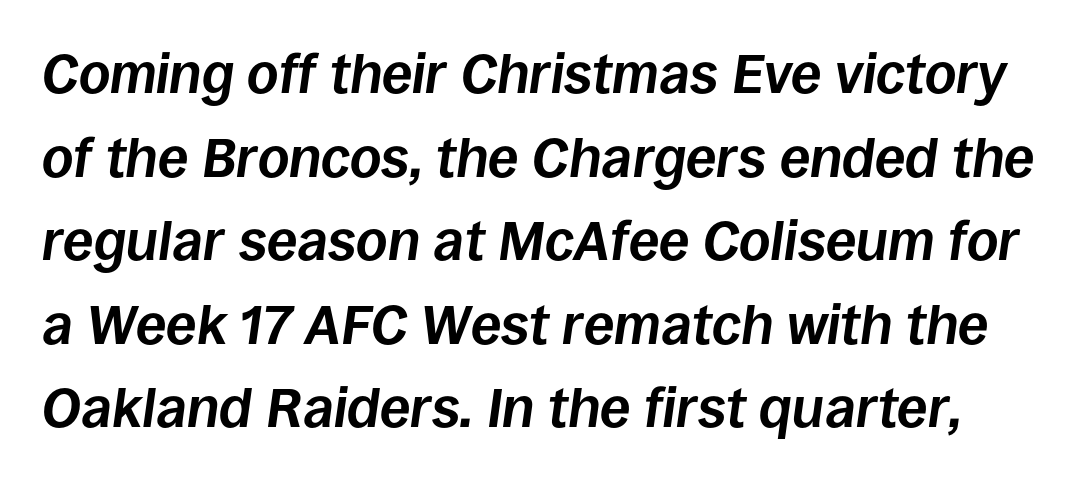
{"italic": "yes", "lean": "right", "slant_degrees": 8, "bold": "yes", "weight": "bold", "width": "normal", "stroke_contrast": "low", "x_height": "large", "monospaced": "no", "underline": "no", "line_spacing": "normal", "line_spacing_ratio": 1.52, "letter_spacing": "normal", "letter_spacing_em": 0.0, "glyph_px": 55}
